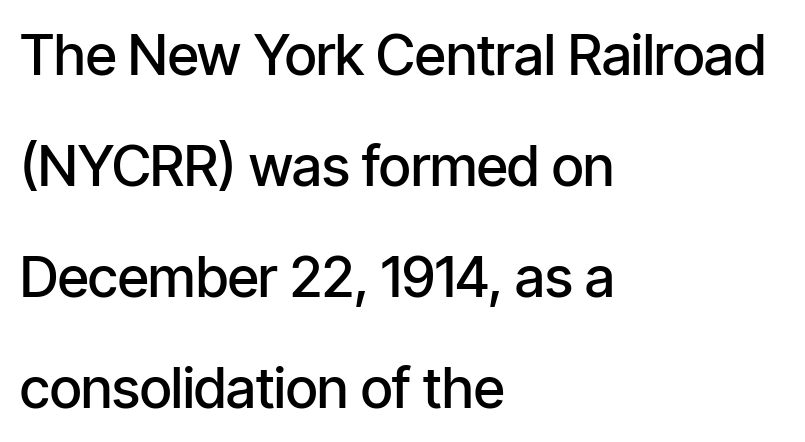
{"serif": "no", "italic": "no", "bold": "semi", "weight": "semibold", "width": "condensed", "stroke_contrast": "low", "x_height": "medium", "monospaced": "no", "underline": "no", "align": "left", "line_spacing": "loose", "line_spacing_ratio": 1.98, "letter_spacing": "normal", "letter_spacing_em": 0.0, "glyph_px": 56}
